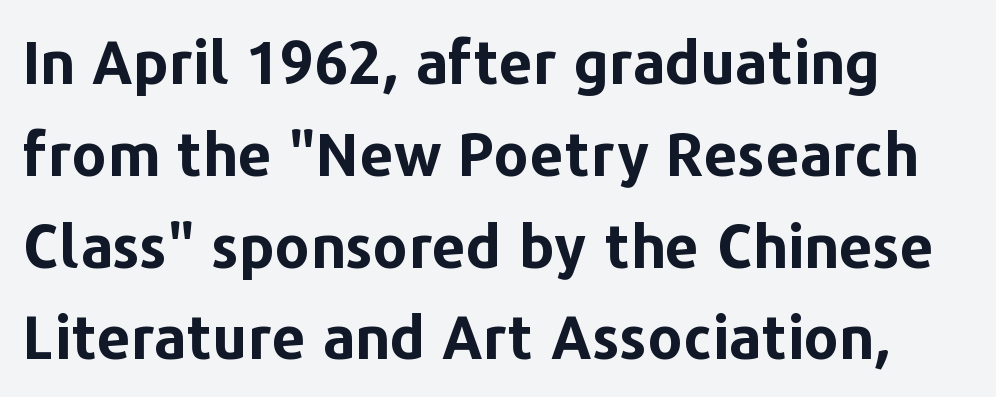
Q: Is the text bold? A: Yes.
Q: Is the text italic (slanted)? A: No, it is upright.
Q: Is the typeface a serif or a sans-serif typeface? A: Sans-serif.
Q: Is the text underlined? A: No.
Q: Is the spacing between letters normal or unusually wide? A: Normal.
Q: Is the spacing between lines tight, normal or loose? A: Normal.
Q: Width (condensed, normal, or wide)? A: Normal.
Q: Stroke contrast? A: Low.
Q: x-height? A: Medium.
Q: Monospaced? A: No.
